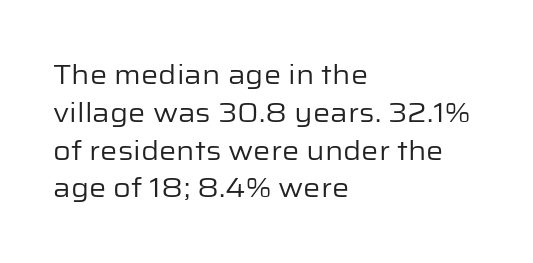
Short note: letters normally spaced. These lines are set flush left with a ragged right edge. The passage shown is not bold in any degree. Rows of type keep a routine distance in the vertical direction. This is the regular roman posture of the typeface.
